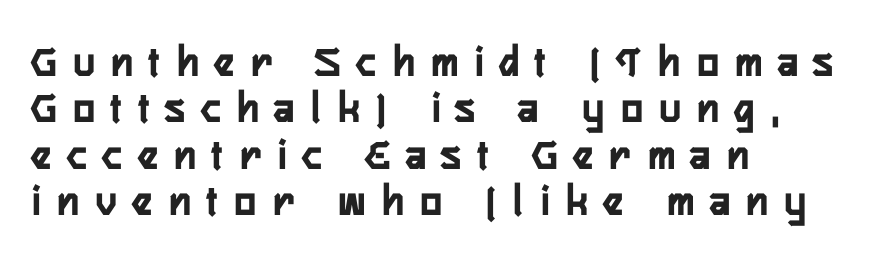
What stands out about the letter spacing? Its width — letters are far apart. Classification — sans serif. What's the leading like? Squeezed, with rows nearly overlapping. Clear beneath every line of the passage. Every stem runs plumb, perpendicular to the baseline.
